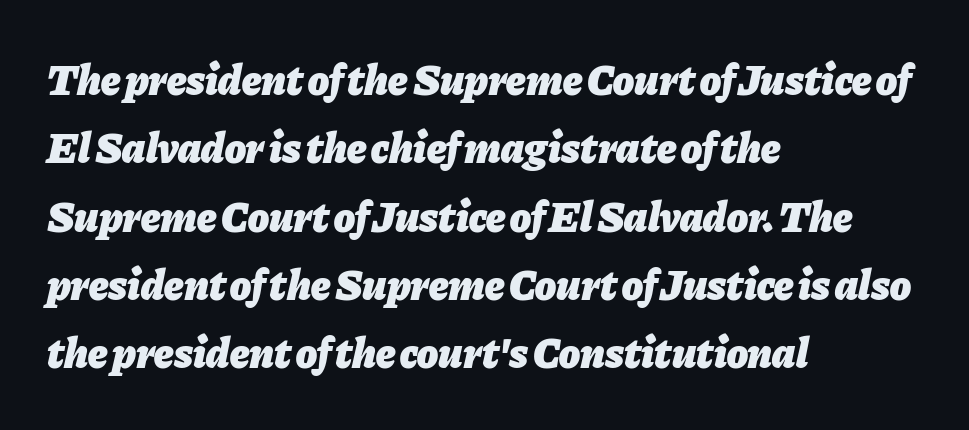
{"italic": "yes", "lean": "right", "slant_degrees": 11, "bold": "yes", "weight": "heavy", "width": "normal", "stroke_contrast": "low", "x_height": "medium", "monospaced": "no", "underline": "no", "align": "left", "line_spacing": "normal", "line_spacing_ratio": 1.59, "letter_spacing": "normal", "letter_spacing_em": 0.0, "glyph_px": 43}
